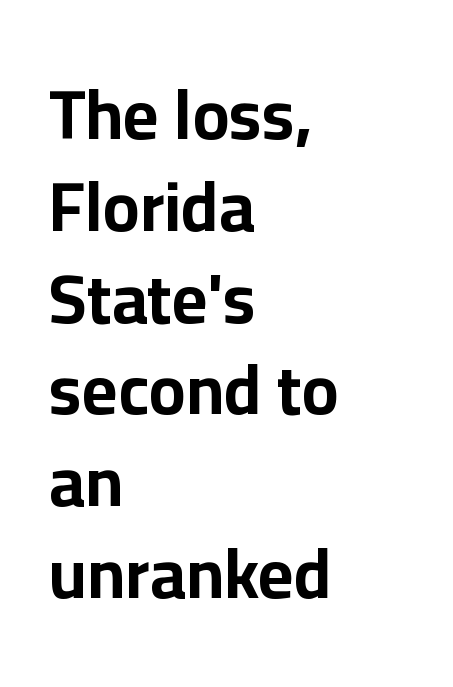
The image shows 69 px bold sans-serif type, upright; set left-aligned, normal line spacing (1.33x), normal letter spacing, not underlined; low stroke contrast and a medium x-height.
